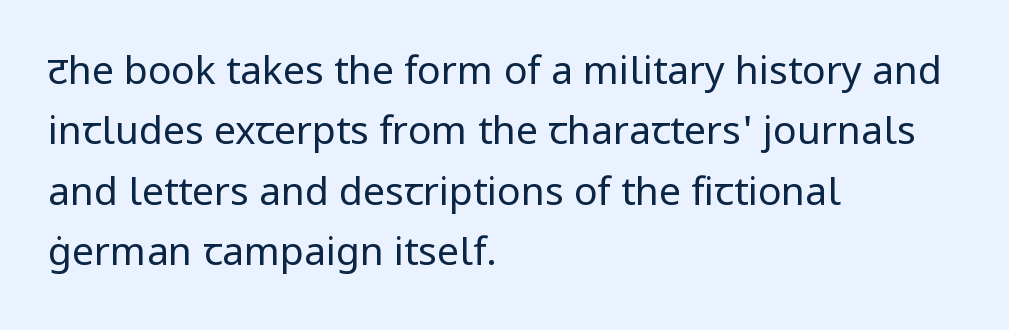
{"serif": "no", "italic": "no", "bold": "no", "weight": "regular", "width": "normal", "stroke_contrast": "low", "x_height": "medium", "monospaced": "no", "underline": "no", "align": "left", "line_spacing": "normal", "line_spacing_ratio": 1.55, "letter_spacing": "normal", "letter_spacing_em": 0.0, "glyph_px": 39}
